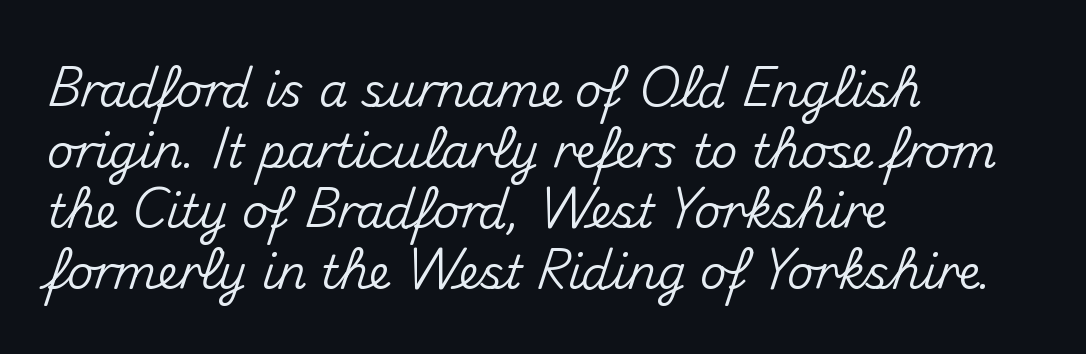
Q: Is the text italic (slanted)? A: Yes.
Q: Is the typeface a serif or a sans-serif typeface? A: Sans-serif.
Q: Is the text underlined? A: No.
Q: How is the paragraph aligned? A: Left-aligned.
Q: Is the spacing between letters normal or unusually wide? A: Normal.
Q: Is the spacing between lines tight, normal or loose? A: Normal.
Q: Width (condensed, normal, or wide)? A: Normal.
Q: Stroke contrast? A: Medium.
Q: x-height? A: Small.
Q: Monospaced? A: No.
